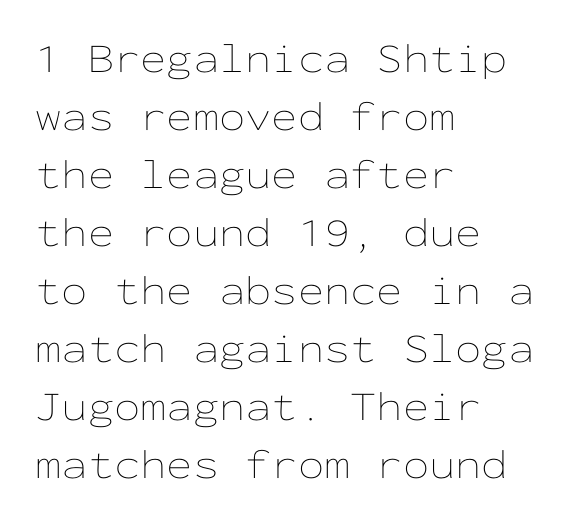
{"italic": "no", "bold": "no", "weight": "thin", "width": "wide", "stroke_contrast": "low", "x_height": "medium", "monospaced": "yes", "underline": "no", "align": "left", "line_spacing": "normal", "line_spacing_ratio": 1.38, "letter_spacing": "normal", "letter_spacing_em": 0.0, "glyph_px": 42}
